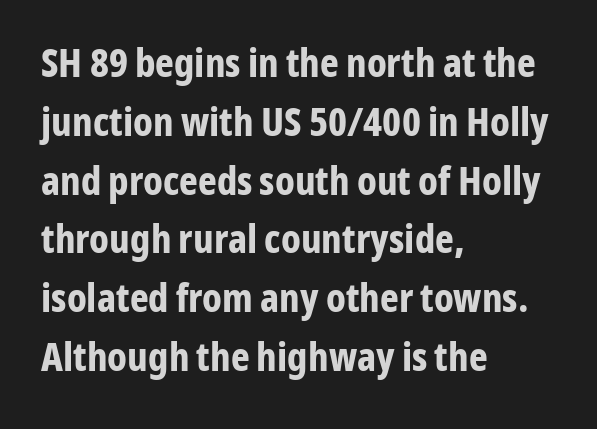
The image shows 40 px bold, condensed sans-serif type, upright; set left-aligned, normal line spacing (1.47x), normal letter spacing, not underlined; low stroke contrast and a medium x-height.
